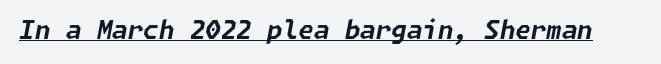
There is no visible air inserted between adjacent glyphs. The sample's only ornament is a line tracing under the words. Thick stems and heavy bowls — unmistakably bold. Quick note: italic.
